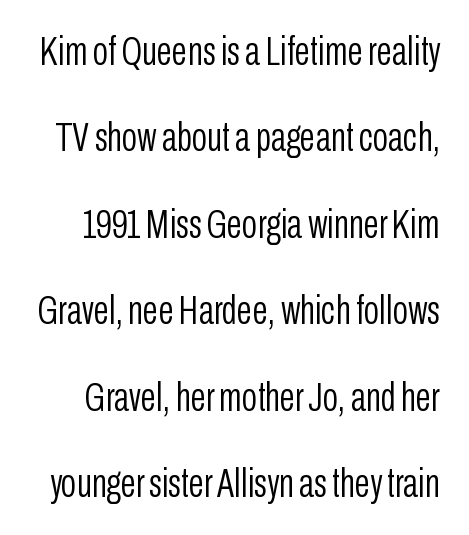
{"serif": "no", "italic": "no", "bold": "no", "weight": "light", "width": "condensed", "stroke_contrast": "low", "x_height": "medium", "monospaced": "no", "underline": "no", "line_spacing": "loose", "line_spacing_ratio": 2.16, "letter_spacing": "normal", "letter_spacing_em": 0.0, "glyph_px": 40}
